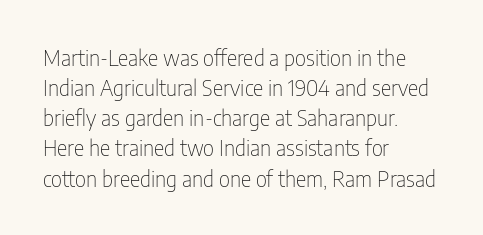
Q: Is the text bold? A: No.
Q: Is the text italic (slanted)? A: No, it is upright.
Q: Is the text underlined? A: No.
Q: How is the paragraph aligned? A: Left-aligned.
Q: Is the spacing between letters normal or unusually wide? A: Normal.
Q: Is the spacing between lines tight, normal or loose? A: Normal.
